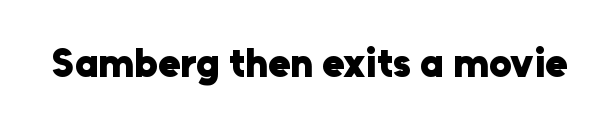
Q: Is the text bold? A: Yes.
Q: Is the text italic (slanted)? A: No, it is upright.
Q: Is the typeface a serif or a sans-serif typeface? A: Sans-serif.
Q: Is the text underlined? A: No.
Q: Is the spacing between letters normal or unusually wide? A: Normal.
Q: Width (condensed, normal, or wide)? A: Normal.
Q: Stroke contrast? A: Low.
Q: x-height? A: Medium.
Q: Monospaced? A: No.
